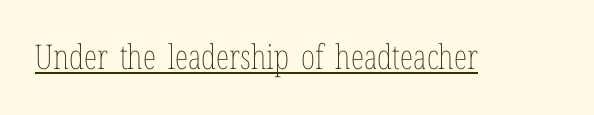
Quick note: underline on. Do the characters align in a grid? No, the font is proportional. The letters stand upright; this is a roman face. These lines keep a tight, regular rhythm from letter to letter.
